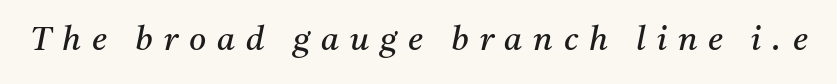
{"serif": "yes", "italic": "yes", "lean": "right", "slant_degrees": 11, "bold": "no", "weight": "regular", "width": "normal", "stroke_contrast": "medium", "x_height": "medium", "monospaced": "no", "underline": "no", "letter_spacing": "wide", "letter_spacing_em": 0.33, "glyph_px": 33}
